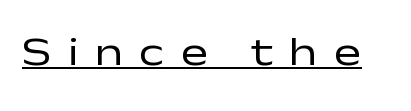
The image shows 41 px regular-weight, wide sans-serif type, upright; set unusually wide letter spacing (+0.39 em), underlined; low stroke contrast and a medium x-height.
